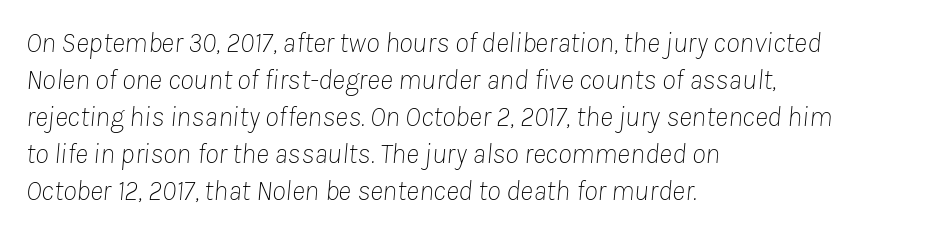
Decoration check: the copy has no underline. Caption: face not bold, strokes unweighted. Each letter keeps its own natural width here, so spacing adapts to shape. Is the block centered? No — it sits flush against the left margin.
